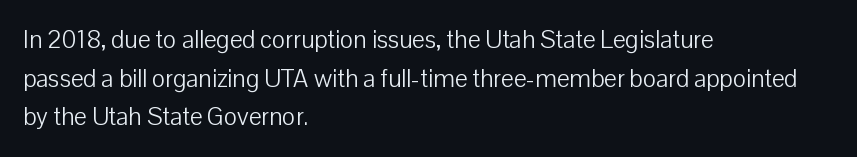
The image shows 25 px text type, upright; set left-aligned, normal line spacing (1.55x), normal letter spacing, not underlined.
